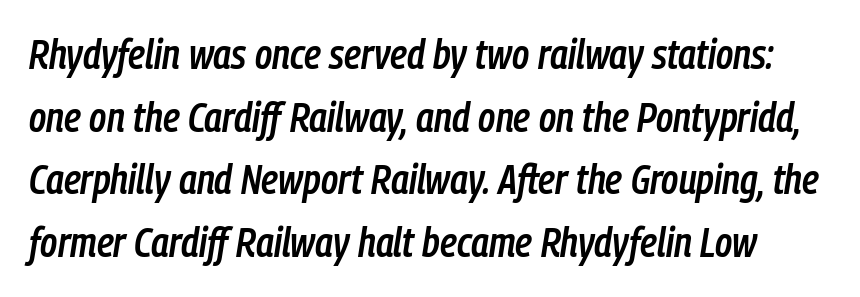
Q: Is the text bold? A: Semi-bold.
Q: Is the text italic (slanted)? A: Yes, it leans right by about 9 degrees.
Q: Is the text underlined? A: No.
Q: Is the spacing between letters normal or unusually wide? A: Normal.
Q: Is the spacing between lines tight, normal or loose? A: Normal.
Q: Width (condensed, normal, or wide)? A: Condensed.
Q: Stroke contrast? A: Low.
Q: x-height? A: Medium.
Q: Monospaced? A: No.
